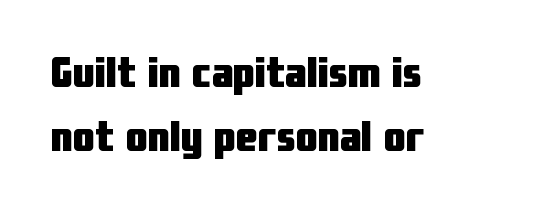
The typesetter chose a ragged-right arrangement here. Compared with typical body copy, the letter spacing here is the same. Quick note: interline space is typical. Do the letters lean? They stand straight. The passage shown is typed in a proportional face where columns would drift.
